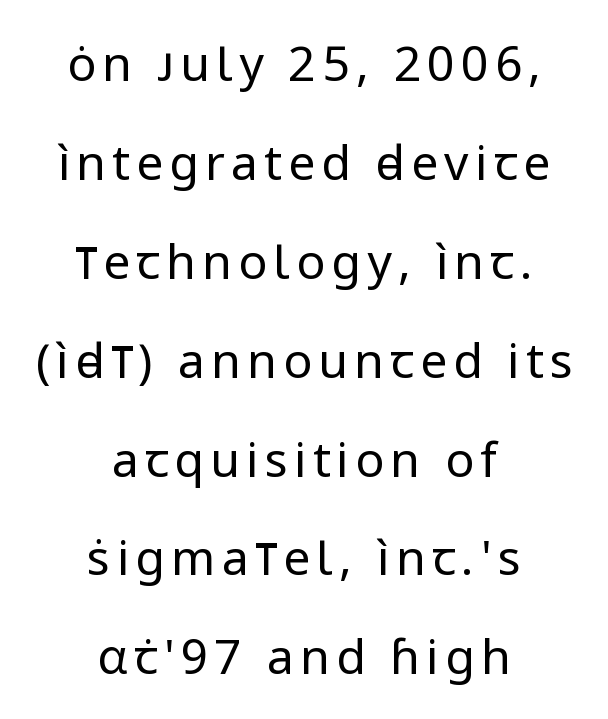
The image shows 48 px regular-weight sans-serif type, upright; set centered, loose line spacing (2.06x), not underlined; low stroke contrast and a medium x-height.
